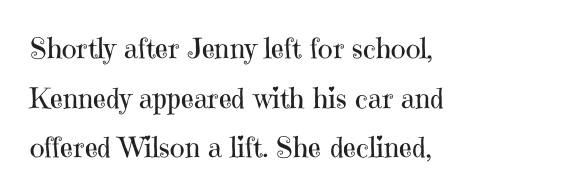
Q: Is the text bold? A: No.
Q: Is the text italic (slanted)? A: No, it is upright.
Q: Is the typeface a serif or a sans-serif typeface? A: Serif.
Q: Is the text underlined? A: No.
Q: How is the paragraph aligned? A: Left-aligned.
Q: Is the spacing between letters normal or unusually wide? A: Normal.
Q: Width (condensed, normal, or wide)? A: Normal.
Q: Stroke contrast? A: High.
Q: x-height? A: Medium.
Q: Monospaced? A: No.
